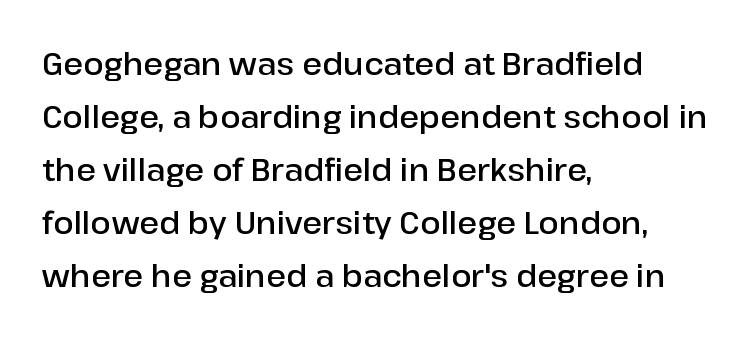
{"serif": "no", "italic": "no", "bold": "semi", "weight": "semibold", "width": "normal", "stroke_contrast": "low", "x_height": "medium", "monospaced": "no", "underline": "no", "align": "left", "line_spacing_ratio": 1.77, "letter_spacing": "normal", "letter_spacing_em": 0.0, "glyph_px": 30}
